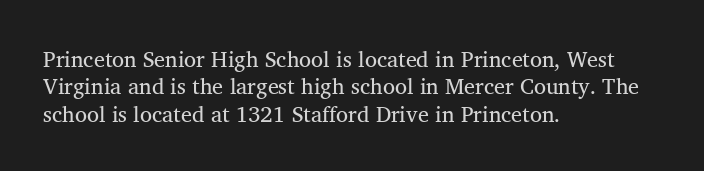
Q: Is the text bold? A: No.
Q: Is the text italic (slanted)? A: No, it is upright.
Q: Is the text underlined? A: No.
Q: How is the paragraph aligned? A: Left-aligned.
Q: Is the spacing between letters normal or unusually wide? A: Normal.
Q: Is the spacing between lines tight, normal or loose? A: Normal.
